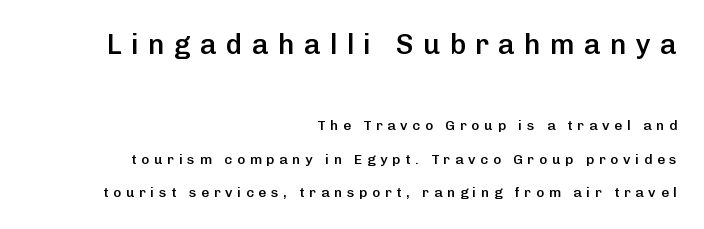
{"serif": "no", "italic": "no", "bold": "semi", "weight": "semibold", "width": "normal", "stroke_contrast": "low", "x_height": "medium", "monospaced": "no", "underline": "no", "align": "right", "line_spacing": "loose", "line_spacing_ratio": 2.39, "letter_spacing": "wide", "letter_spacing_em": 0.33, "larger_block": "first", "size_ratio": 2.0, "glyph_px": 28}
